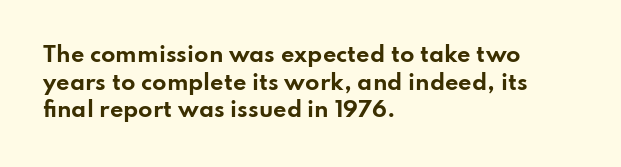
{"italic": "no", "bold": "yes", "underline": "no", "align": "left", "line_spacing": "normal", "line_spacing_ratio": 1.32, "letter_spacing": "normal", "letter_spacing_em": 0.0, "glyph_px": 21}
